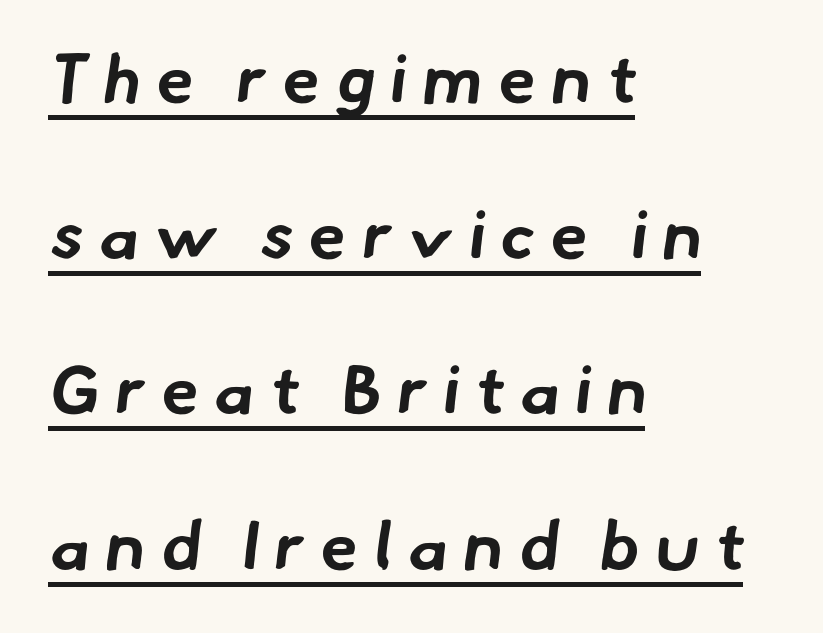
Beneath each row of characters lies a ruled line. Layout note: lines flush left. The font is running at its bold setting. Vertically, the passage feels expansive, rows floating well apart. The passage shown is typed in a proportional face where columns would drift. Does extra space separate the letters? Yes, quite a lot of it.
